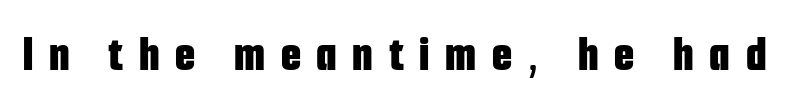
Q: Is the text bold? A: Yes.
Q: Is the text italic (slanted)? A: No, it is upright.
Q: Is the typeface a serif or a sans-serif typeface? A: Sans-serif.
Q: Is the text underlined? A: No.
Q: Is the spacing between letters normal or unusually wide? A: Unusually wide.
Q: Width (condensed, normal, or wide)? A: Condensed.
Q: Stroke contrast? A: Low.
Q: x-height? A: Medium.
Q: Monospaced? A: No.
